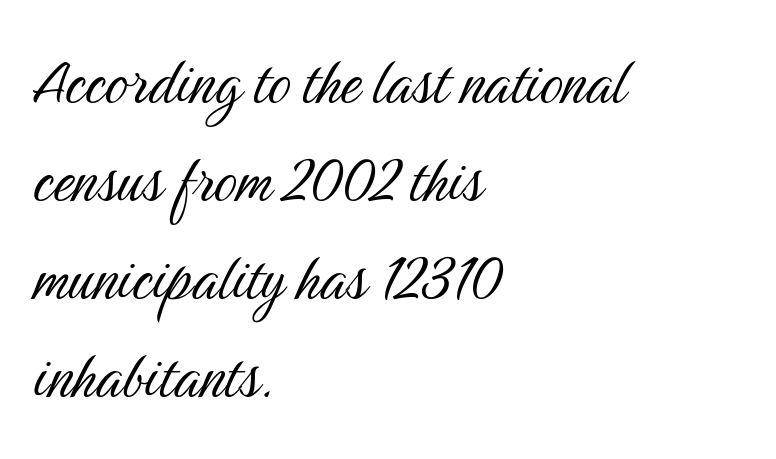
Glyph-to-glyph distance matches everyday printed text. Weight: in the light-to-regular range. Each row of text sits above clean, open space. Serif or sans? Sans — the stroke terminals are bare.
